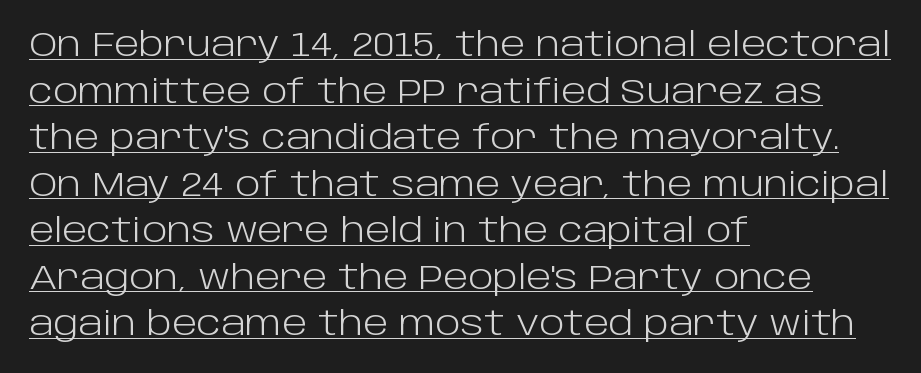
Q: Is the text bold? A: No.
Q: Is the text italic (slanted)? A: No, it is upright.
Q: Is the typeface a serif or a sans-serif typeface? A: Sans-serif.
Q: Is the text underlined? A: Yes.
Q: How is the paragraph aligned? A: Left-aligned.
Q: Is the spacing between letters normal or unusually wide? A: Normal.
Q: Is the spacing between lines tight, normal or loose? A: Normal.
Q: Width (condensed, normal, or wide)? A: Normal.
Q: Stroke contrast? A: Low.
Q: x-height? A: Large.
Q: Monospaced? A: No.
